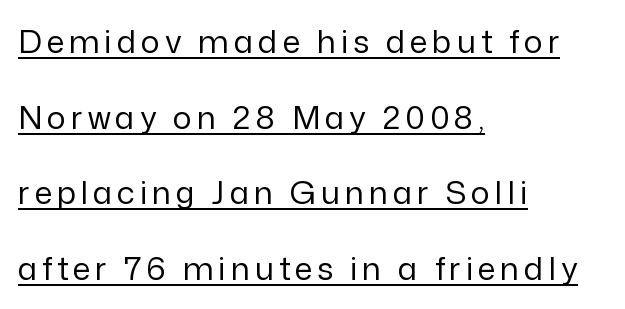
Q: Is the text bold? A: No.
Q: Is the text italic (slanted)? A: No, it is upright.
Q: Is the typeface a serif or a sans-serif typeface? A: Sans-serif.
Q: Is the text underlined? A: Yes.
Q: How is the paragraph aligned? A: Left-aligned.
Q: Is the spacing between lines tight, normal or loose? A: Loose.
Q: Width (condensed, normal, or wide)? A: Normal.
Q: Stroke contrast? A: Low.
Q: x-height? A: Medium.
Q: Monospaced? A: No.
